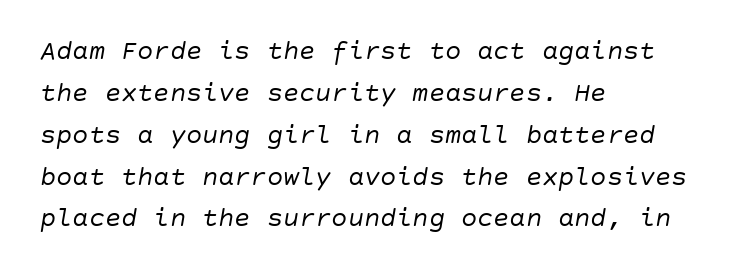
Q: Is the text bold? A: No.
Q: Is the text italic (slanted)? A: Yes, it leans right by about 10 degrees.
Q: Is the text underlined? A: No.
Q: How is the paragraph aligned? A: Left-aligned.
Q: Is the spacing between letters normal or unusually wide? A: Normal.
Q: Is the spacing between lines tight, normal or loose? A: Normal.
